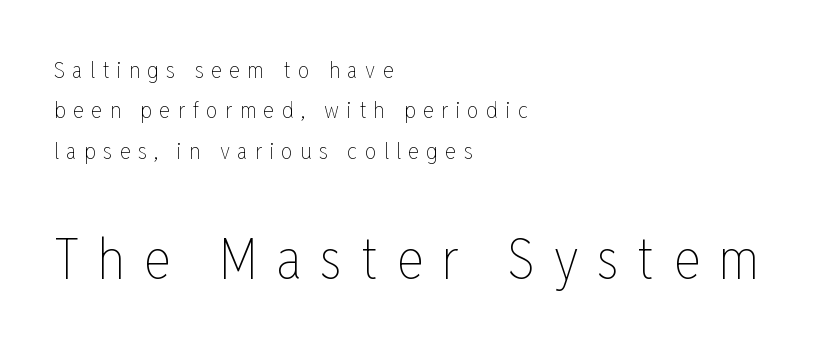
Letter spacing: wide. Here the second block reads like a headline and the first like body copy. You could not count columns in this text — the font is proportionally spaced. Stroke thickness stays within the range of a standard reading face or lighter. Horizontal alignment here is leftward, the default for most running prose. No word sits above an underline.
